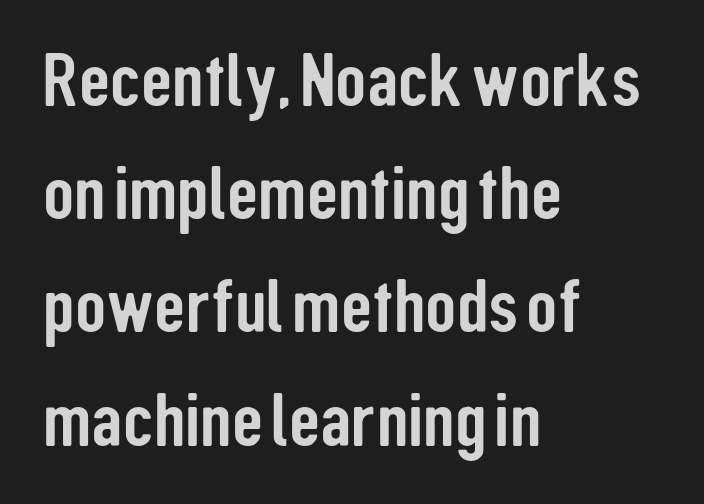
Q: Is the text italic (slanted)? A: No, it is upright.
Q: Is the typeface a serif or a sans-serif typeface? A: Sans-serif.
Q: Is the text underlined? A: No.
Q: How is the paragraph aligned? A: Left-aligned.
Q: Is the spacing between letters normal or unusually wide? A: Normal.
Q: Is the spacing between lines tight, normal or loose? A: Normal.
Q: Width (condensed, normal, or wide)? A: Condensed.
Q: Stroke contrast? A: Low.
Q: x-height? A: Medium.
Q: Monospaced? A: No.
